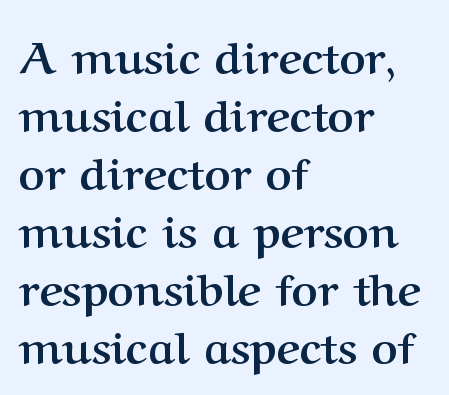
The image shows 45 px semibold serif type, upright; set left-aligned, normal line spacing (1.29x), normal letter spacing, not underlined; medium stroke contrast and a medium x-height.
